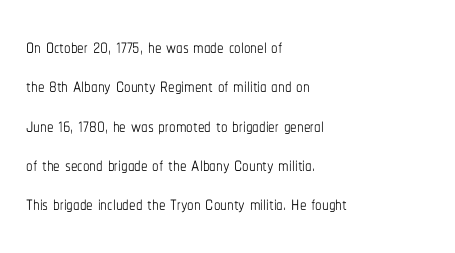
{"italic": "no", "bold": "no", "underline": "no", "align": "left", "line_spacing": "normal", "line_spacing_ratio": 1.51, "letter_spacing": "normal", "letter_spacing_em": 0.0, "glyph_px": 26}
